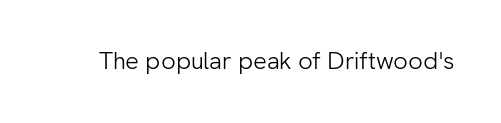
Only glyphs here, with clear space below each row. Notice how the stems are strictly vertical — no italics here. Between one letter and the next there's only the usual sliver of space. Is this a heavy cut? Hardly; it is regular or lighter.
